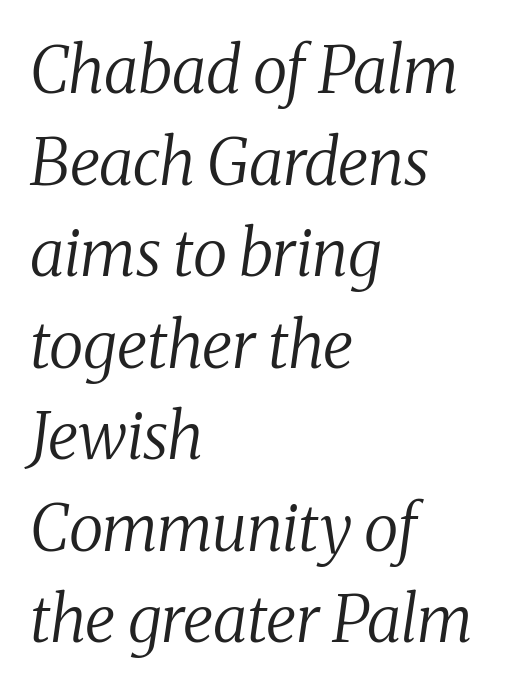
The rendering anchors every line to the left-hand side. Observe the lean: these are italic letterforms. Observe the serifs anchoring each vertical stroke in this sample. Weight class: somewhere from thin through regular. Honestly, the letter spacing is just normal — you wouldn't notice it.
